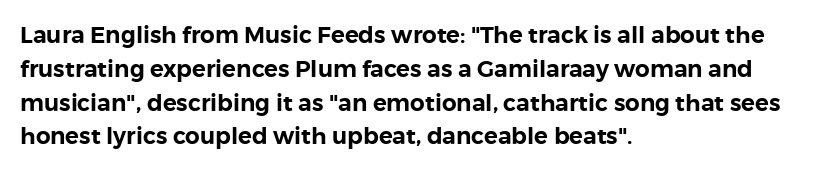
The image shows 23 px text type, upright; set left-aligned, normal line spacing (1.47x), normal letter spacing, not underlined.
